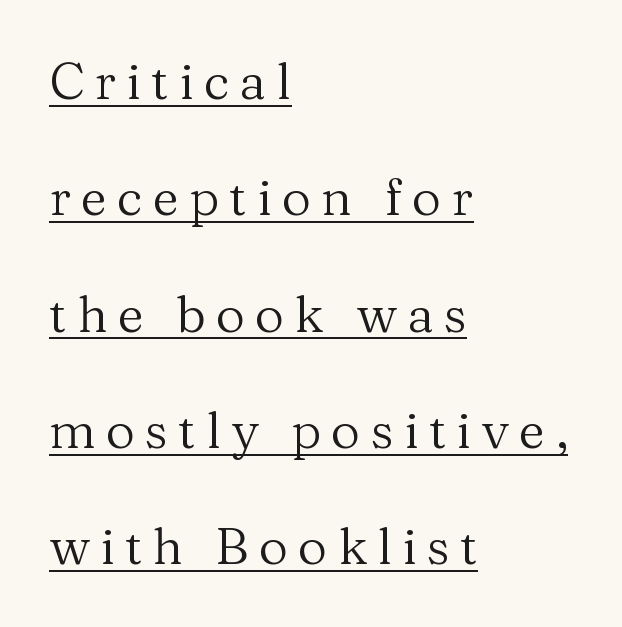
Q: Is the text bold? A: No.
Q: Is the text italic (slanted)? A: No, it is upright.
Q: Is the typeface a serif or a sans-serif typeface? A: Serif.
Q: Is the text underlined? A: Yes.
Q: How is the paragraph aligned? A: Left-aligned.
Q: Is the spacing between letters normal or unusually wide? A: Unusually wide.
Q: Is the spacing between lines tight, normal or loose? A: Loose.
Q: Width (condensed, normal, or wide)? A: Normal.
Q: Stroke contrast? A: Medium.
Q: x-height? A: Medium.
Q: Monospaced? A: No.
